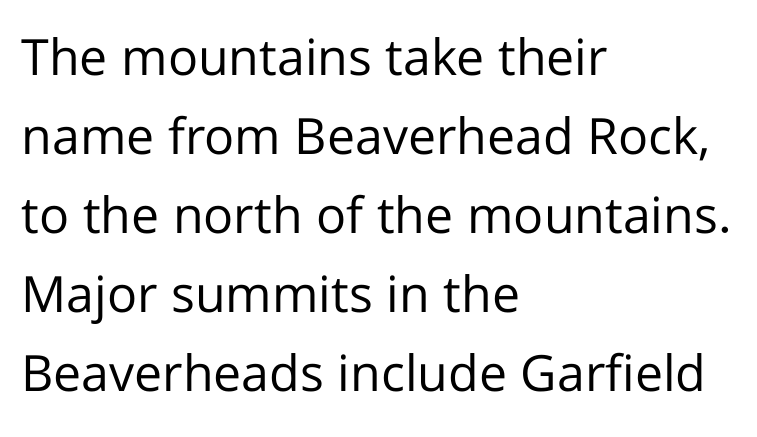
The image shows 50 px regular-weight sans-serif type, upright; set left-aligned, normal line spacing (1.58x), normal letter spacing, not underlined; low stroke contrast and a medium x-height.
